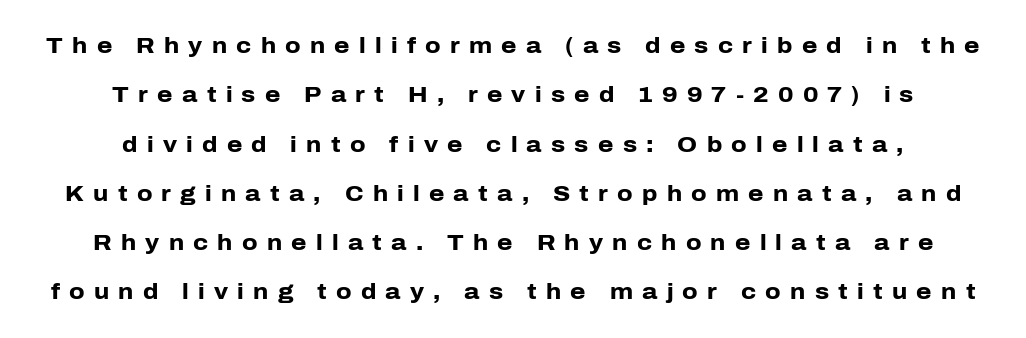
Spacing between characters has been opened up far beyond the box default. Does the copy run flush right? No — it is centered line by line. Vertically, the passage feels expansive, rows floating well apart. Italic? Not at all — the glyphs are vertical.
